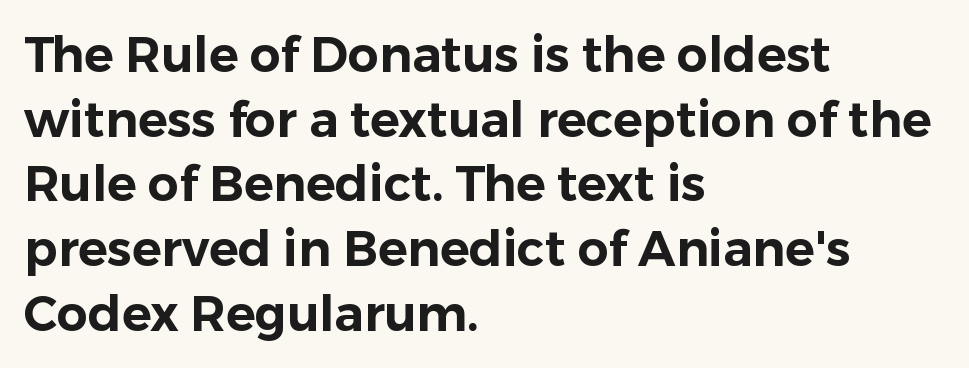
Q: Is the text italic (slanted)? A: No, it is upright.
Q: Is the typeface a serif or a sans-serif typeface? A: Sans-serif.
Q: Is the text underlined? A: No.
Q: How is the paragraph aligned? A: Left-aligned.
Q: Is the spacing between letters normal or unusually wide? A: Normal.
Q: Is the spacing between lines tight, normal or loose? A: Normal.
Q: Width (condensed, normal, or wide)? A: Normal.
Q: Stroke contrast? A: Low.
Q: x-height? A: Medium.
Q: Monospaced? A: No.
